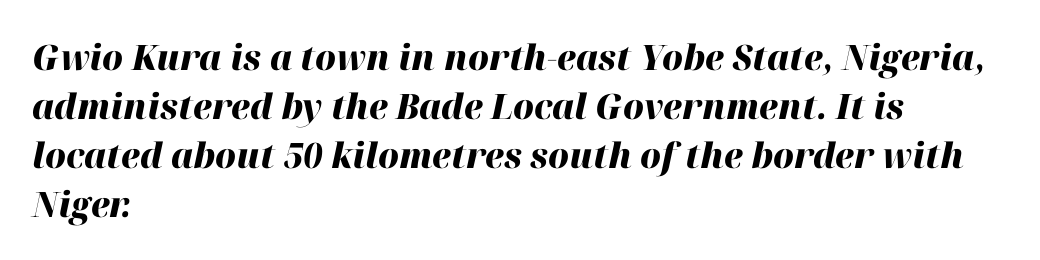
Q: Is the text bold? A: Yes.
Q: Is the text italic (slanted)? A: Yes, it leans right by about 12 degrees.
Q: Is the text underlined? A: No.
Q: How is the paragraph aligned? A: Left-aligned.
Q: Is the spacing between letters normal or unusually wide? A: Normal.
Q: Is the spacing between lines tight, normal or loose? A: Normal.
Q: Width (condensed, normal, or wide)? A: Normal.
Q: Stroke contrast? A: High.
Q: x-height? A: Medium.
Q: Monospaced? A: No.
